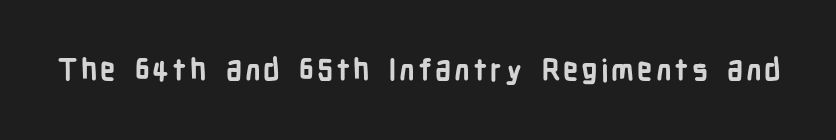
Q: Is the text bold? A: Yes.
Q: Is the text italic (slanted)? A: No, it is upright.
Q: Is the typeface a serif or a sans-serif typeface? A: Sans-serif.
Q: Is the text underlined? A: No.
Q: Width (condensed, normal, or wide)? A: Condensed.
Q: Stroke contrast? A: Low.
Q: x-height? A: Medium.
Q: Monospaced? A: No.
